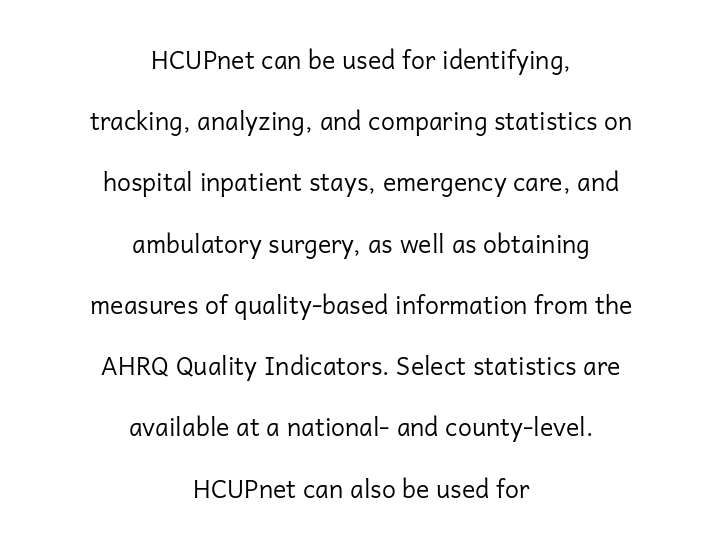
{"italic": "no", "bold": "no", "underline": "no", "align": "center", "line_spacing": "loose", "line_spacing_ratio": 2.45, "letter_spacing": "normal", "letter_spacing_em": 0.0, "glyph_px": 25}
